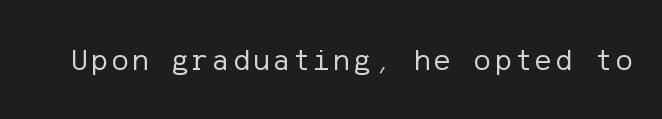
{"serif": "no", "italic": "no", "bold": "no", "weight": "regular", "width": "normal", "stroke_contrast": "low", "x_height": "medium", "underline": "no", "glyph_px": 31}
